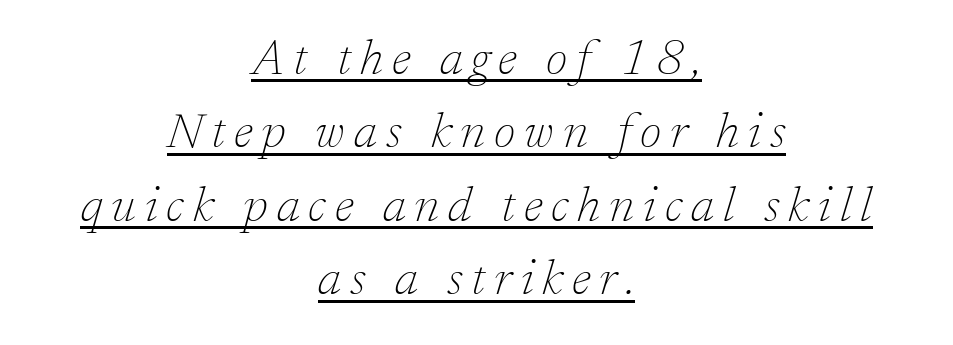
Q: Is the text bold? A: No.
Q: Is the text italic (slanted)? A: Yes, it leans right by about 17 degrees.
Q: Is the typeface a serif or a sans-serif typeface? A: Serif.
Q: Is the text underlined? A: Yes.
Q: How is the paragraph aligned? A: Centered.
Q: Is the spacing between lines tight, normal or loose? A: Normal.
Q: Width (condensed, normal, or wide)? A: Normal.
Q: Stroke contrast? A: Low.
Q: x-height? A: Medium.
Q: Monospaced? A: No.
